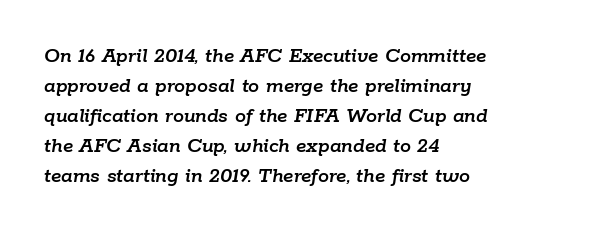
{"italic": "yes", "lean": "right", "slant_degrees": 9, "underline": "no", "align": "left", "line_spacing": "normal", "line_spacing_ratio": 1.36, "letter_spacing": "normal", "letter_spacing_em": 0.0, "glyph_px": 22}
